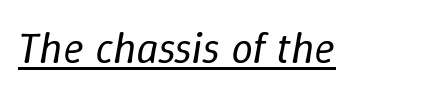
The image shows 44 px regular-weight type, italic (leaning right); set normal letter spacing, underlined; low stroke contrast and a medium x-height.
